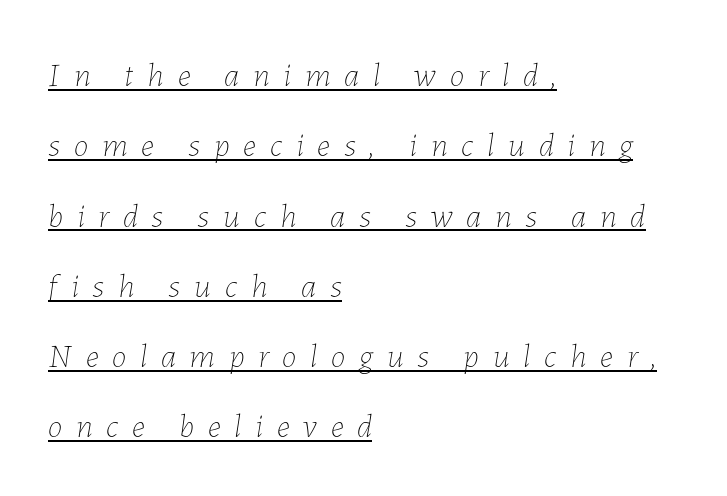
Q: Is the text bold? A: No.
Q: Is the text italic (slanted)? A: Yes, it leans right by about 7 degrees.
Q: Is the text underlined? A: Yes.
Q: How is the paragraph aligned? A: Left-aligned.
Q: Is the spacing between letters normal or unusually wide? A: Unusually wide.
Q: Is the spacing between lines tight, normal or loose? A: Loose.
Q: Width (condensed, normal, or wide)? A: Normal.
Q: Stroke contrast? A: Low.
Q: x-height? A: Medium.
Q: Monospaced? A: No.
